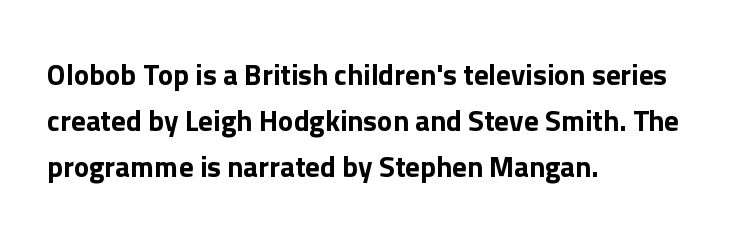
Q: Is the text italic (slanted)? A: No, it is upright.
Q: Is the typeface a serif or a sans-serif typeface? A: Sans-serif.
Q: Is the text underlined? A: No.
Q: How is the paragraph aligned? A: Left-aligned.
Q: Is the spacing between letters normal or unusually wide? A: Normal.
Q: Is the spacing between lines tight, normal or loose? A: Normal.
Q: Width (condensed, normal, or wide)? A: Normal.
Q: Stroke contrast? A: Low.
Q: x-height? A: Medium.
Q: Monospaced? A: No.
